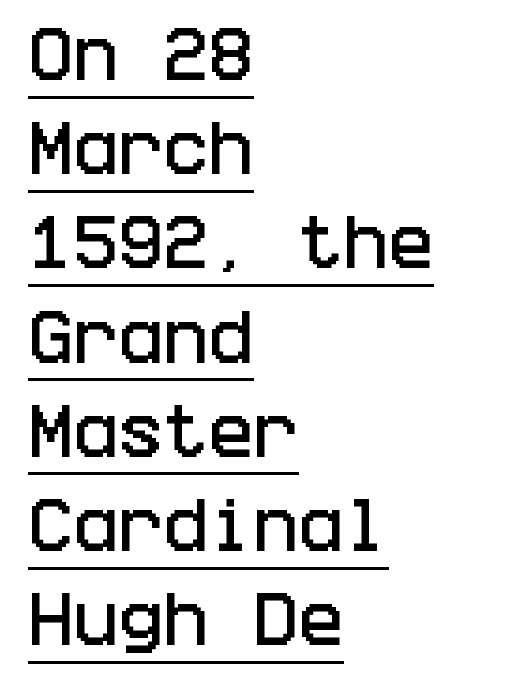
Q: Is the text italic (slanted)? A: No, it is upright.
Q: Is the typeface a serif or a sans-serif typeface? A: Sans-serif.
Q: Is the text underlined? A: Yes.
Q: How is the paragraph aligned? A: Left-aligned.
Q: Is the spacing between letters normal or unusually wide? A: Normal.
Q: Is the spacing between lines tight, normal or loose? A: Normal.
Q: Width (condensed, normal, or wide)? A: Condensed.
Q: Stroke contrast? A: Low.
Q: x-height? A: Large.
